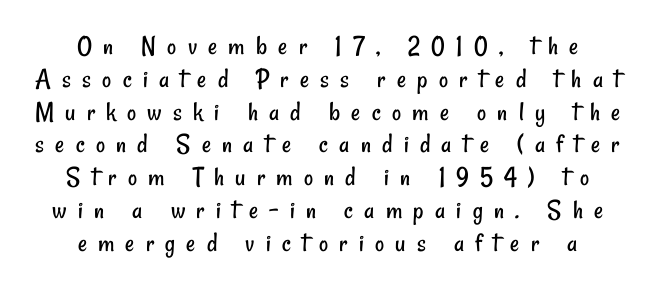
Font category for this specimen: sans-serif. The text block is weighted toward neither margin, spreading evenly from the middle. The horizontal fit of the characters is loose and conspicuously gappy. Compared with a typical body face, this is equally light or lighter still.
